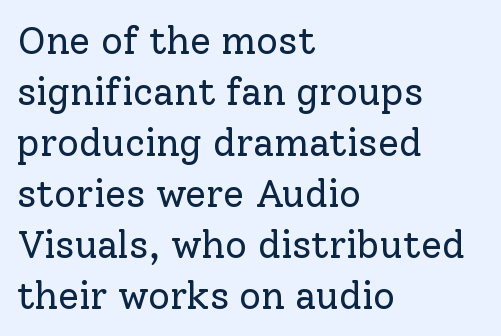
{"serif": "yes", "italic": "no", "bold": "no", "weight": "regular", "width": "normal", "stroke_contrast": "low", "x_height": "medium", "monospaced": "no", "underline": "no", "align": "left", "line_spacing": "normal", "line_spacing_ratio": 1.34, "letter_spacing": "normal", "letter_spacing_em": 0.0, "glyph_px": 38}
